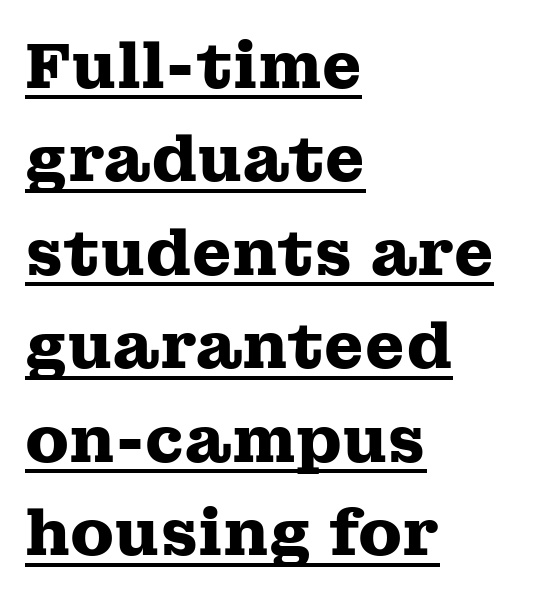
Summary of vertical rhythm: regular, with standard interline spacing. The passage shown is typeset with a serif family. This sample carries an underscore along the baseline area. The passage shown is typed in a proportional face where columns would drift. Teacher's note: observe the even left margin — that is flush-left alignment. When letters stand straight like this, we call the style roman or upright.
